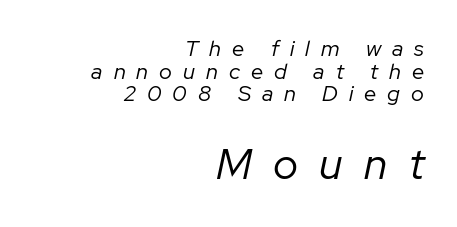
If you drew a ruler down the right edge, every line would touch it. What stands out about the letter spacing? Its width — letters are far apart. Character size in the trailing block exceeds that of the leading block. Heaviness? Minimal to ordinary, like unemphasized prose. The gap between lines stays unmarked. Regarding leading, the lines here are crowded together.
